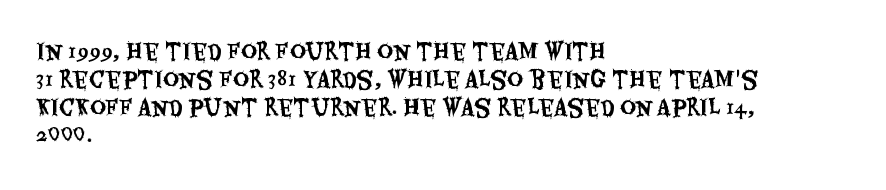
{"italic": "no", "underline": "no", "align": "left", "line_spacing": "normal", "line_spacing_ratio": 1.27, "letter_spacing": "normal", "letter_spacing_em": 0.0, "glyph_px": 22}
